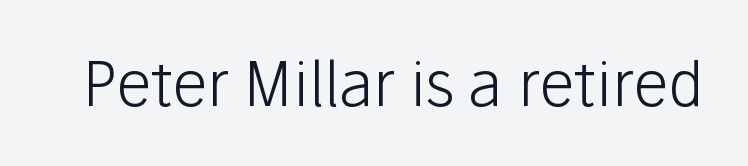
Q: Is the text bold? A: No.
Q: Is the text italic (slanted)? A: No, it is upright.
Q: Is the typeface a serif or a sans-serif typeface? A: Sans-serif.
Q: Is the text underlined? A: No.
Q: Is the spacing between letters normal or unusually wide? A: Normal.
Q: Width (condensed, normal, or wide)? A: Normal.
Q: Stroke contrast? A: Low.
Q: x-height? A: Medium.
Q: Monospaced? A: No.
